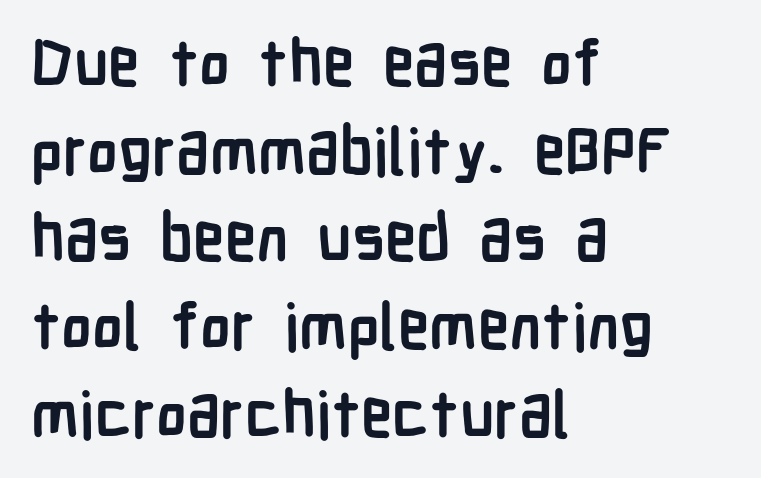
{"serif": "no", "italic": "no", "bold": "yes", "weight": "semibold", "width": "condensed", "stroke_contrast": "low", "x_height": "medium", "monospaced": "no", "underline": "no", "align": "left", "line_spacing": "normal", "line_spacing_ratio": 1.37, "letter_spacing": "normal", "letter_spacing_em": 0.0, "glyph_px": 64}
